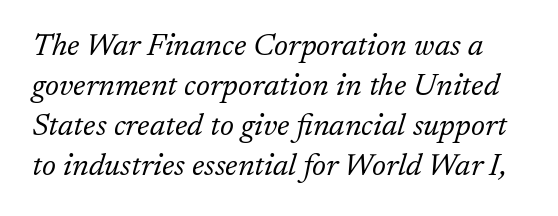
The image shows 31 px light serif type, italic (leaning right); set normal line spacing (1.29x), normal letter spacing, not underlined; low stroke contrast and a medium x-height.
